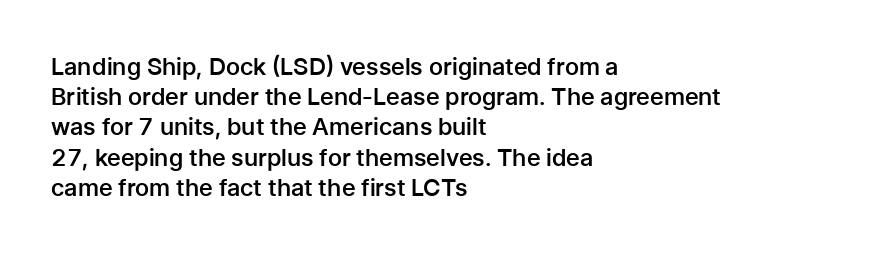
{"italic": "no", "bold": "semi", "underline": "no", "align": "left", "line_spacing": "normal", "line_spacing_ratio": 1.26, "letter_spacing": "normal", "letter_spacing_em": 0.0, "glyph_px": 24}
